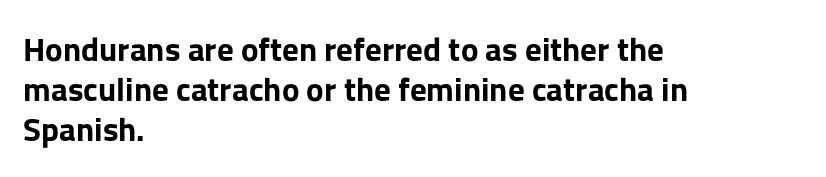
The image shows 33 px bold sans-serif type, upright; set left-aligned, line spacing 1.21x, normal letter spacing, not underlined; low stroke contrast and a medium x-height.
